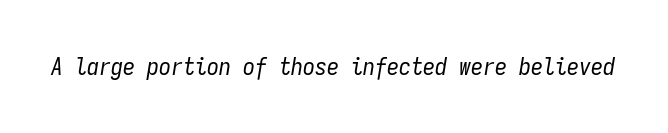
{"italic": "yes", "lean": "right", "slant_degrees": 9, "bold": "no", "underline": "no", "letter_spacing": "normal", "letter_spacing_em": 0.0, "glyph_px": 24}
